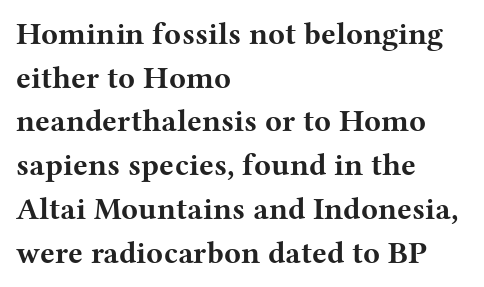
The image shows 31 px bold, wide serif type, upright; set left-aligned, normal line spacing (1.41x), normal letter spacing, not underlined; medium stroke contrast and a medium x-height.
